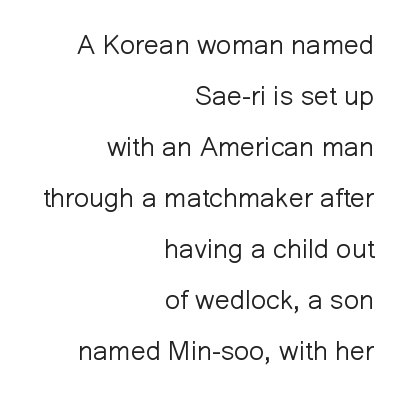
Caption: multi-line text, flush right, ragged left. When letters stand straight like this, we call the style roman or upright. Any mark beneath the type? The region is blank. Weight: regular or lighter. The line texture is even and compact thanks to regular tracking.
